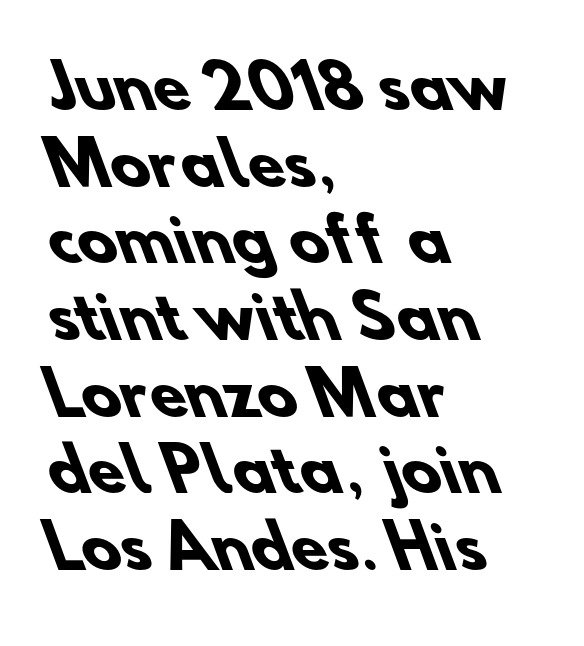
Q: Is the text bold? A: Yes.
Q: Is the typeface a serif or a sans-serif typeface? A: Sans-serif.
Q: Is the text underlined? A: No.
Q: How is the paragraph aligned? A: Left-aligned.
Q: Is the spacing between letters normal or unusually wide? A: Normal.
Q: Is the spacing between lines tight, normal or loose? A: Normal.
Q: Width (condensed, normal, or wide)? A: Normal.
Q: Stroke contrast? A: Low.
Q: x-height? A: Small.
Q: Monospaced? A: No.
